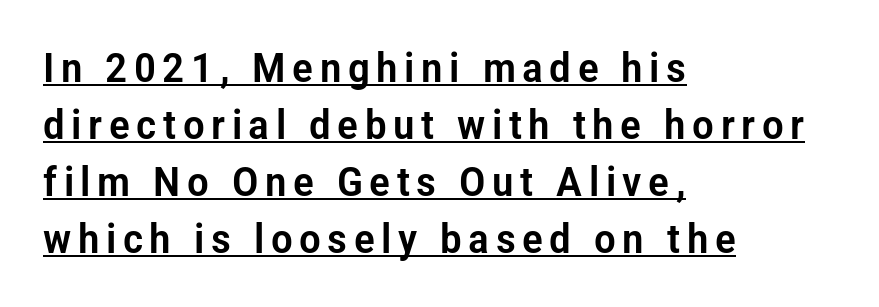
Ascenders rise straight up at ninety degrees. The passage shown is typed in a proportional face where columns would drift. To sum up the face: it is a sans, with no serifs. The lines sit at an ordinary, default distance from one another.
